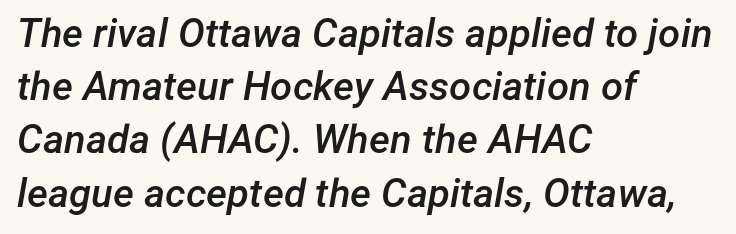
The image shows 40 px semibold type, italic (leaning right); set left-aligned, normal line spacing (1.33x), normal letter spacing, not underlined; low stroke contrast and a medium x-height.
